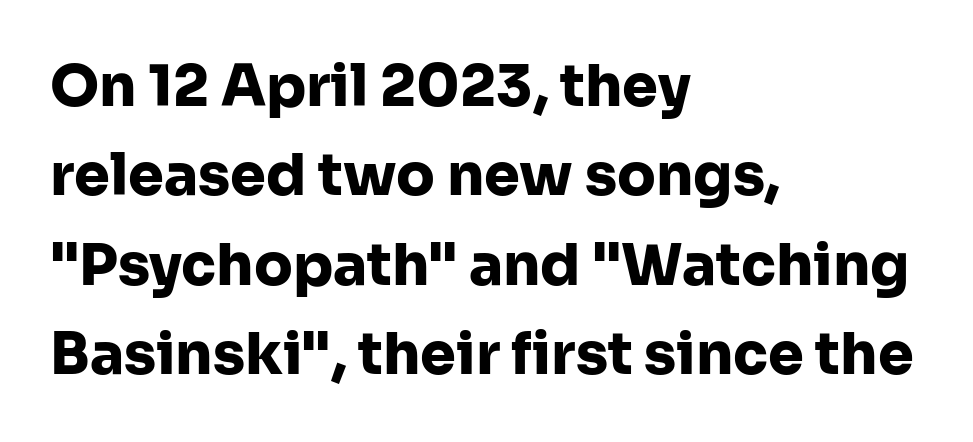
Q: Is the text bold? A: Yes.
Q: Is the text italic (slanted)? A: No, it is upright.
Q: Is the typeface a serif or a sans-serif typeface? A: Sans-serif.
Q: Is the text underlined? A: No.
Q: How is the paragraph aligned? A: Left-aligned.
Q: Is the spacing between letters normal or unusually wide? A: Normal.
Q: Is the spacing between lines tight, normal or loose? A: Normal.
Q: Width (condensed, normal, or wide)? A: Normal.
Q: Stroke contrast? A: Low.
Q: x-height? A: Medium.
Q: Monospaced? A: No.
